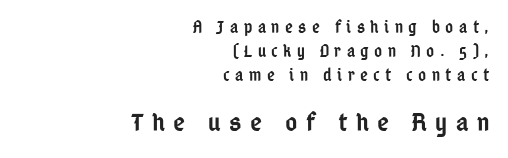
Q: Is the text bold? A: Semi-bold.
Q: Is the text italic (slanted)? A: No, it is upright.
Q: Is the text underlined? A: No.
Q: How is the paragraph aligned? A: Right-aligned.
Q: Is the spacing between letters normal or unusually wide? A: Unusually wide.
Q: Is the spacing between lines tight, normal or loose? A: Normal.
Q: Which block of text is set in a larger size, the first (top) or the second (bottom)? A: The second (bottom) one.
